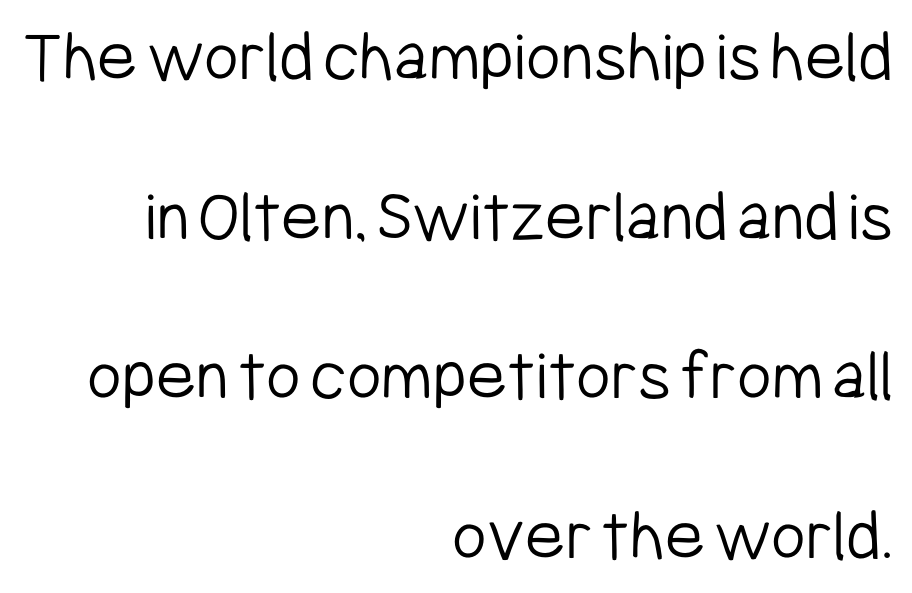
The image shows 75 px light, condensed sans-serif type, upright; set right-aligned, loose line spacing (2.13x), normal letter spacing, not underlined; low stroke contrast and a medium x-height.
